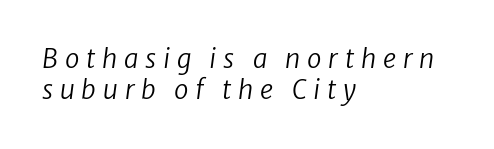
{"italic": "yes", "lean": "right", "slant_degrees": 8, "bold": "no", "underline": "no", "align": "left", "line_spacing_ratio": 1.19, "letter_spacing": "wide", "letter_spacing_em": 0.26, "glyph_px": 26}
